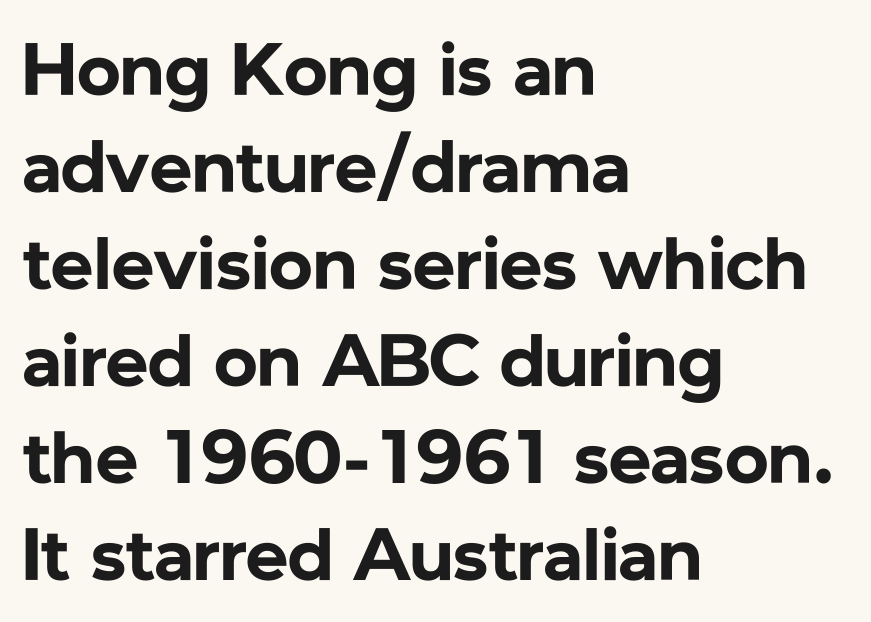
The image shows 74 px bold sans-serif type, upright; set left-aligned, normal line spacing (1.31x), normal letter spacing, not underlined; low stroke contrast and a medium x-height.
